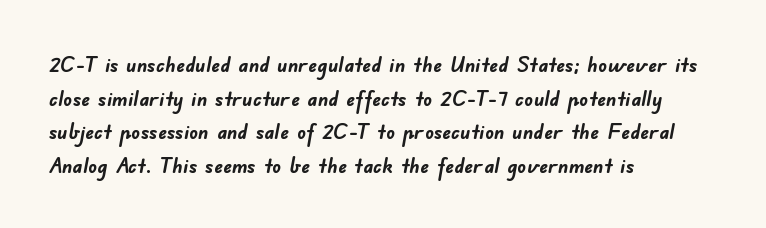
Is the type bold? Yes — the strokes are clearly thick and heavy. Horizontal alignment here is leftward, the default for most running prose. Caption: standard tracking, unaltered. Does the leading feel generous? No, just average. The glyphs are unaccompanied by any horizontal stroke below them.
